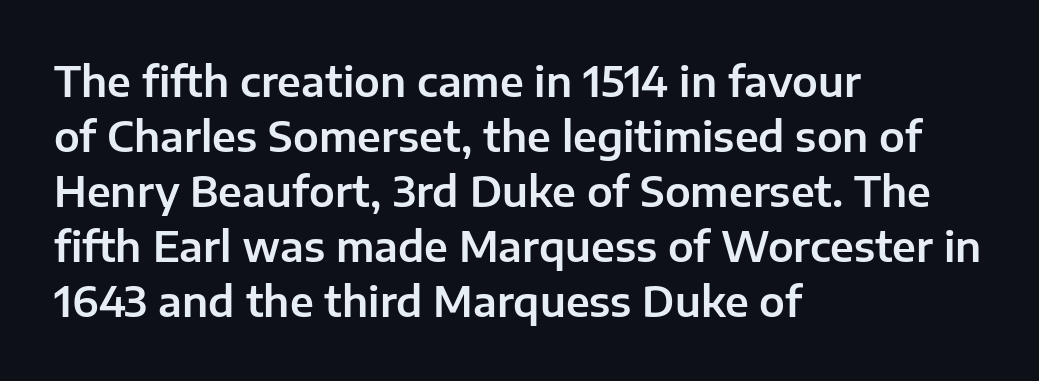
Q: Is the text italic (slanted)? A: No, it is upright.
Q: Is the typeface a serif or a sans-serif typeface? A: Sans-serif.
Q: Is the text underlined? A: No.
Q: How is the paragraph aligned? A: Left-aligned.
Q: Is the spacing between letters normal or unusually wide? A: Normal.
Q: Is the spacing between lines tight, normal or loose? A: Normal.
Q: Width (condensed, normal, or wide)? A: Normal.
Q: Stroke contrast? A: Low.
Q: x-height? A: Medium.
Q: Monospaced? A: No.
